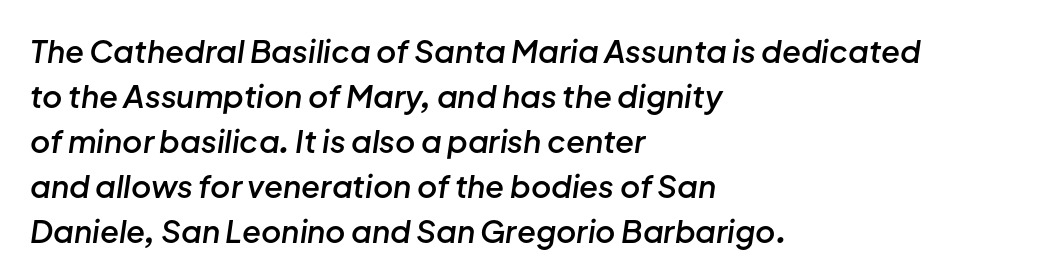
The image shows 31 px semibold type, italic (leaning right); set left-aligned, normal line spacing (1.45x), normal letter spacing, not underlined; low stroke contrast and a medium x-height.
